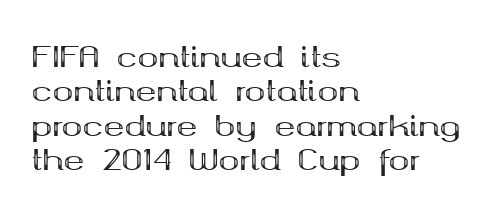
{"serif": "yes", "italic": "no", "bold": "yes", "weight": "bold", "width": "wide", "stroke_contrast": "medium", "x_height": "medium", "monospaced": "no", "underline": "no", "align": "left", "line_spacing_ratio": 1.23, "letter_spacing": "normal", "letter_spacing_em": 0.0, "glyph_px": 28}
